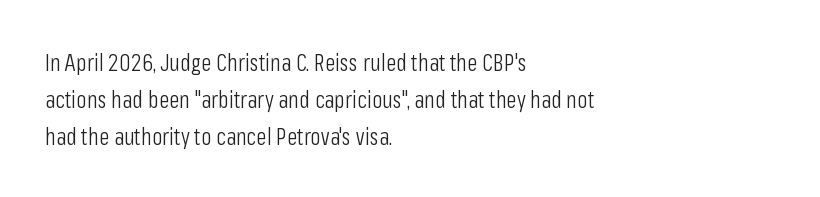
Q: Is the text bold? A: No.
Q: Is the text italic (slanted)? A: No, it is upright.
Q: Is the text underlined? A: No.
Q: How is the paragraph aligned? A: Left-aligned.
Q: Is the spacing between letters normal or unusually wide? A: Normal.
Q: Is the spacing between lines tight, normal or loose? A: Normal.
